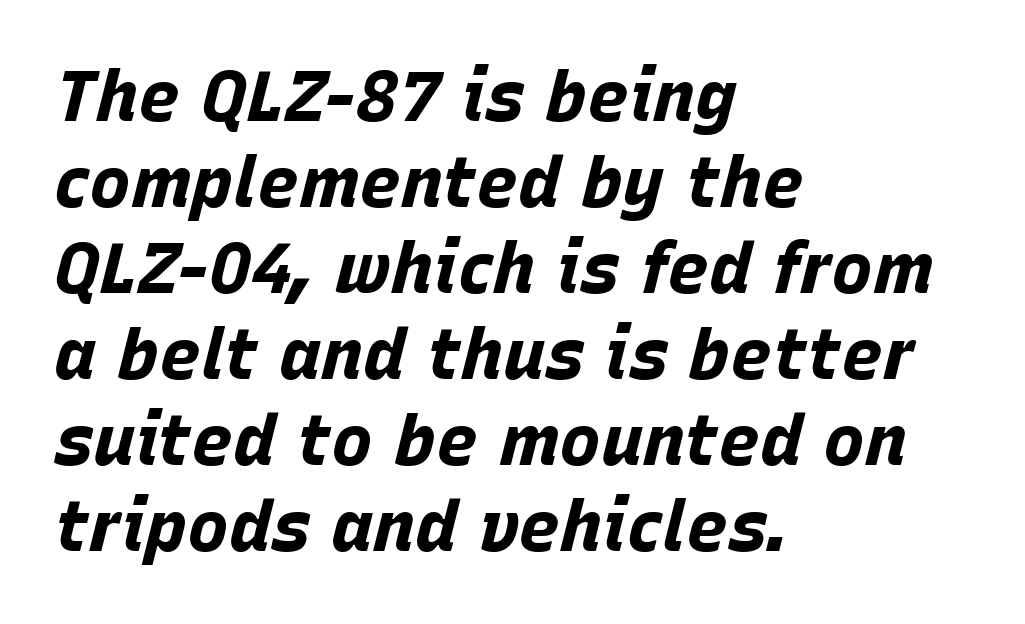
Thick stems and heavy bowls — unmistakably bold. Think of a printed novel: that variable character pitch is what you see here. Check under the words: just untouched page. Short note: letters normally spaced. Line beginnings align vertically; line endings do not.
